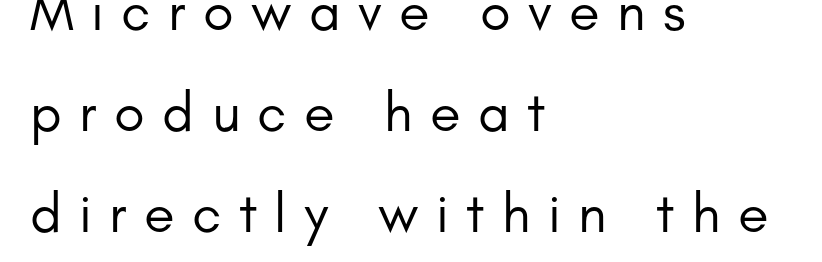
The image shows 56 px regular-weight sans-serif type, upright; set left-aligned, line spacing 1.8x, unusually wide letter spacing (+0.31 em), not underlined; low stroke contrast and a small x-height.
